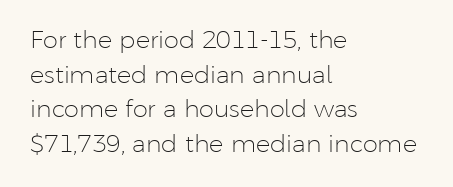
The image shows 24 px text type, upright; set left-aligned, normal line spacing (1.44x), normal letter spacing, not underlined.
